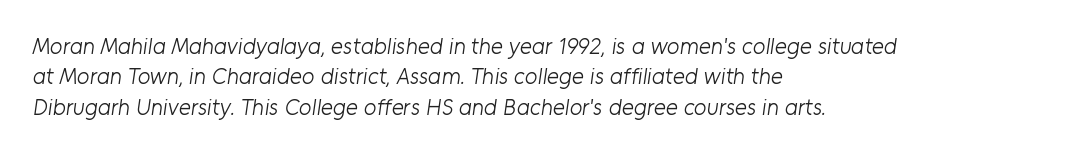
{"bold": "no", "underline": "no", "align": "left", "line_spacing": "normal", "line_spacing_ratio": 1.32, "letter_spacing": "normal", "letter_spacing_em": 0.0, "glyph_px": 23}
